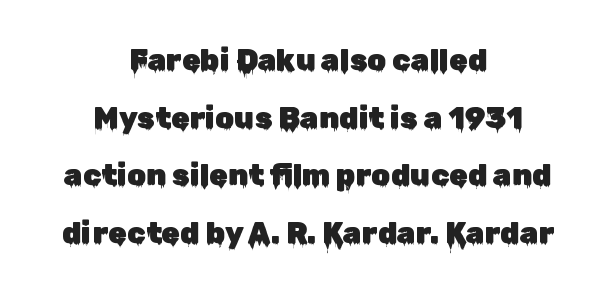
{"serif": "no", "italic": "no", "width": "normal", "stroke_contrast": "low", "x_height": "medium", "monospaced": "no", "underline": "no", "align": "center", "line_spacing": "loose", "line_spacing_ratio": 1.92, "letter_spacing": "normal", "letter_spacing_em": 0.0, "glyph_px": 30}
